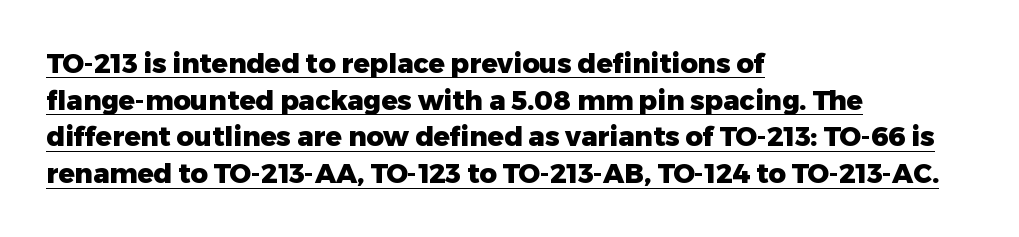
Q: Is the text bold? A: Yes.
Q: Is the text italic (slanted)? A: No, it is upright.
Q: Is the text underlined? A: Yes.
Q: How is the paragraph aligned? A: Left-aligned.
Q: Is the spacing between letters normal or unusually wide? A: Normal.
Q: Is the spacing between lines tight, normal or loose? A: Normal.
